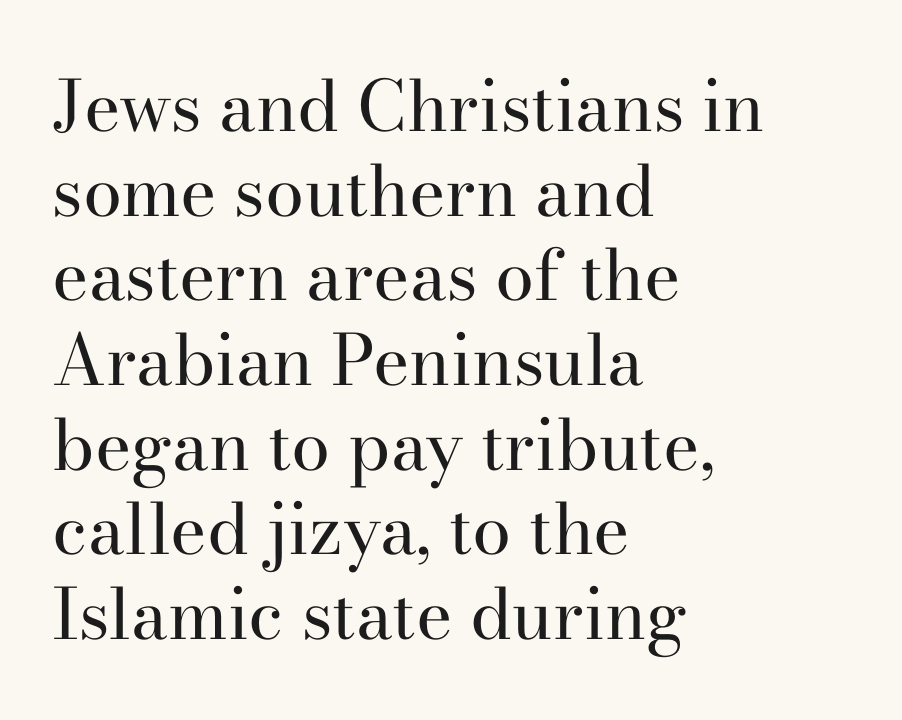
The image shows 70 px regular-weight serif type, upright; set left-aligned, line spacing 1.21x, normal letter spacing, not underlined; high stroke contrast and a small x-height.
